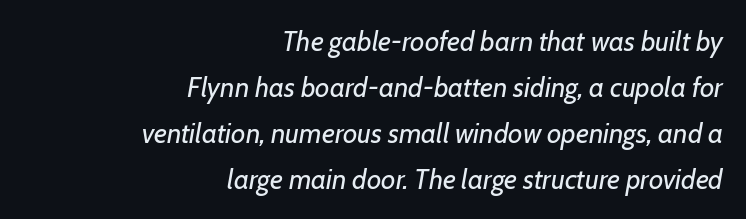
Q: Is the text bold? A: No.
Q: Is the text italic (slanted)? A: Yes, it leans right by about 7 degrees.
Q: Is the text underlined? A: No.
Q: How is the paragraph aligned? A: Right-aligned.
Q: Is the spacing between letters normal or unusually wide? A: Normal.
Q: Is the spacing between lines tight, normal or loose? A: Normal.
Q: Width (condensed, normal, or wide)? A: Normal.
Q: Stroke contrast? A: Low.
Q: x-height? A: Medium.
Q: Monospaced? A: No.
